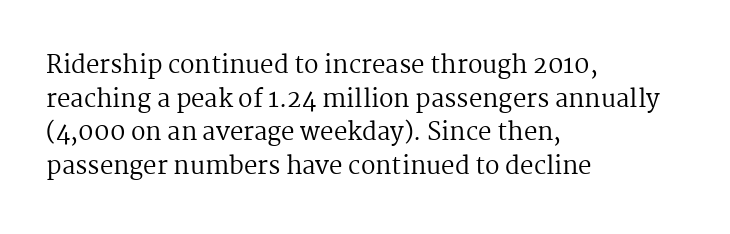
{"italic": "no", "bold": "no", "underline": "no", "align": "left", "line_spacing": "normal", "line_spacing_ratio": 1.4, "letter_spacing": "normal", "letter_spacing_em": 0.0, "glyph_px": 24}
